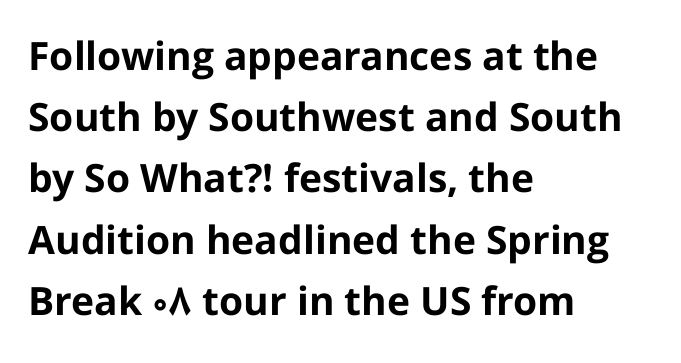
Q: Is the text bold? A: Yes.
Q: Is the text italic (slanted)? A: No, it is upright.
Q: Is the typeface a serif or a sans-serif typeface? A: Sans-serif.
Q: Is the text underlined? A: No.
Q: How is the paragraph aligned? A: Left-aligned.
Q: Is the spacing between letters normal or unusually wide? A: Normal.
Q: Is the spacing between lines tight, normal or loose? A: Normal.
Q: Width (condensed, normal, or wide)? A: Normal.
Q: Stroke contrast? A: Low.
Q: x-height? A: Medium.
Q: Monospaced? A: No.
